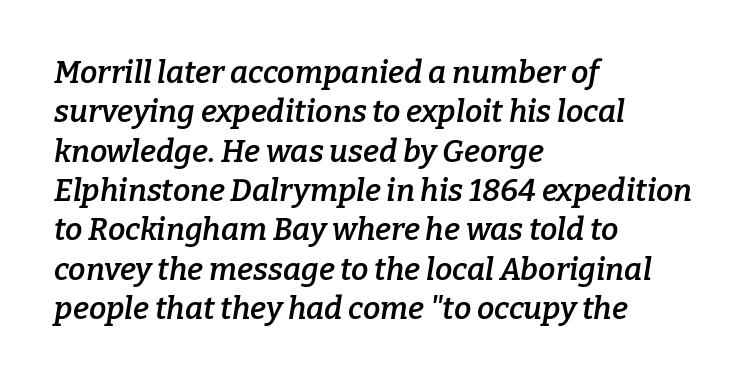
{"serif": "yes", "italic": "yes", "lean": "right", "slant_degrees": 9, "bold": "semi", "weight": "semibold", "width": "normal", "stroke_contrast": "low", "x_height": "medium", "monospaced": "no", "underline": "no", "align": "left", "line_spacing": "normal", "line_spacing_ratio": 1.27, "letter_spacing": "normal", "letter_spacing_em": 0.0, "glyph_px": 31}
